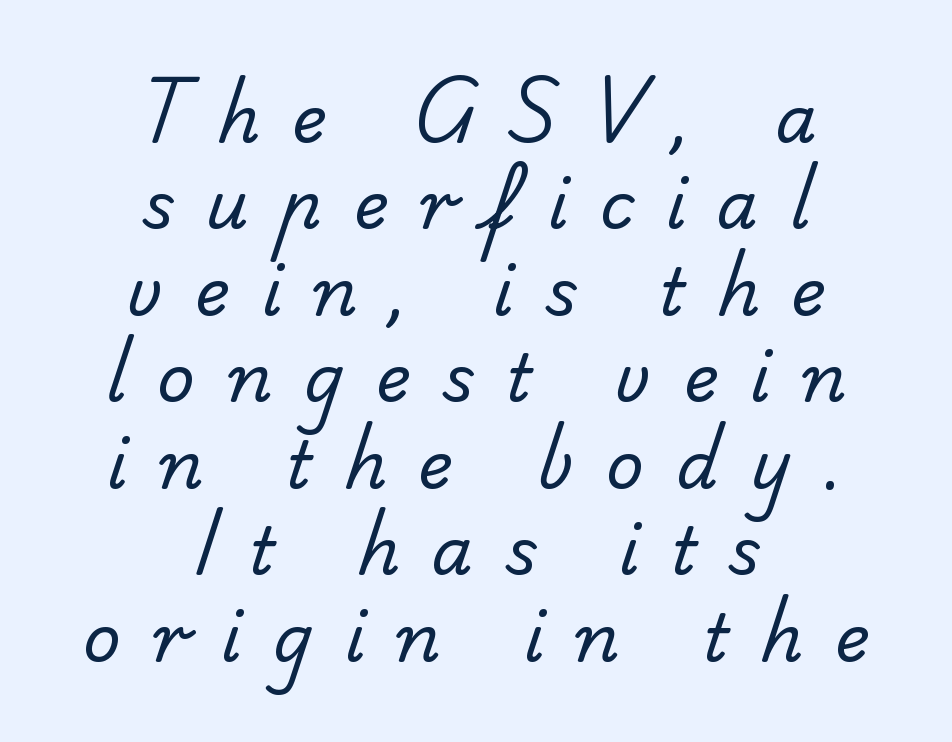
{"serif": "no", "bold": "no", "weight": "regular", "width": "normal", "stroke_contrast": "low", "x_height": "small", "monospaced": "no", "underline": "no", "align": "center", "line_spacing": "normal", "line_spacing_ratio": 1.31, "letter_spacing": "wide", "letter_spacing_em": 0.48, "glyph_px": 66}
